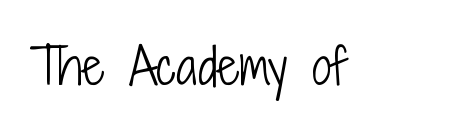
Here the designer chose a conventional face with non-uniform glyph widths. Regarding serifs, this sample does without them. The letters sit at their default tracking, neither squeezed nor spread. The words here are not underlined. This is roman type, the default non-slanted kind. The face looks like a standard text weight, possibly lighter.
